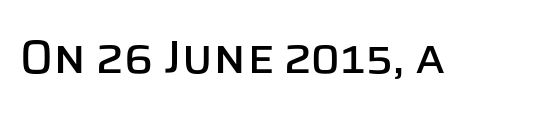
The image shows 46 px sans-serif type, upright; set normal letter spacing, not underlined; low stroke contrast and a large x-height.
